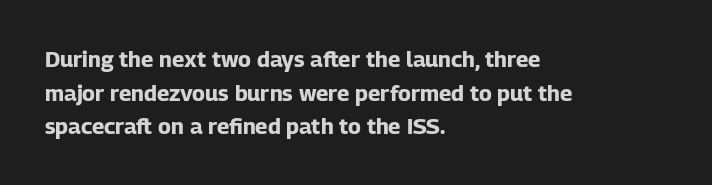
Q: Is the text bold? A: Yes.
Q: Is the text italic (slanted)? A: No, it is upright.
Q: Is the text underlined? A: No.
Q: How is the paragraph aligned? A: Left-aligned.
Q: Is the spacing between letters normal or unusually wide? A: Normal.
Q: Is the spacing between lines tight, normal or loose? A: Normal.
